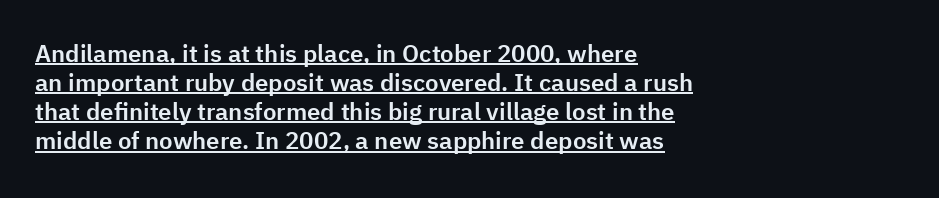
Q: Is the text italic (slanted)? A: No, it is upright.
Q: Is the text underlined? A: Yes.
Q: How is the paragraph aligned? A: Left-aligned.
Q: Is the spacing between letters normal or unusually wide? A: Normal.
